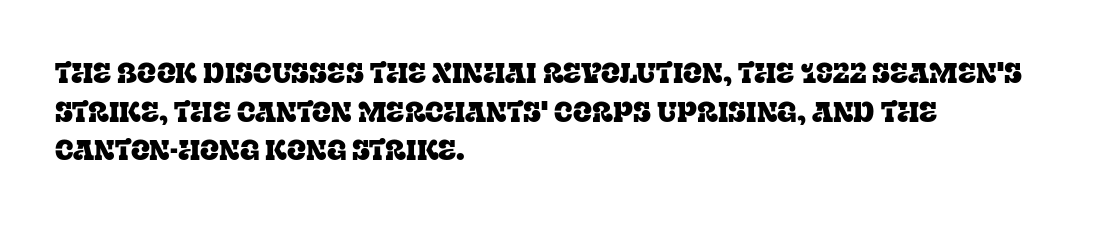
{"serif": "yes", "italic": "no", "width": "normal", "stroke_contrast": "low", "x_height": "large", "monospaced": "no", "underline": "no", "align": "left", "line_spacing": "normal", "line_spacing_ratio": 1.38, "letter_spacing": "normal", "letter_spacing_em": 0.0, "glyph_px": 28}
